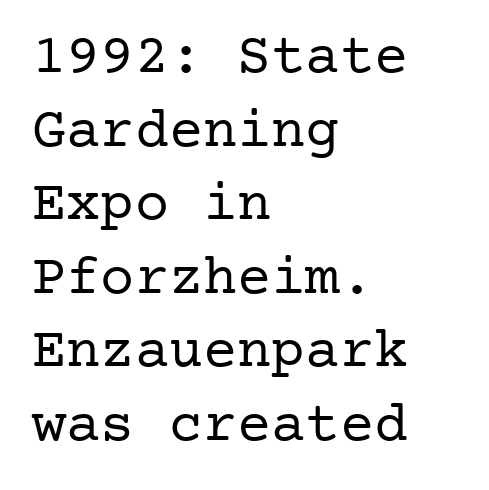
{"serif": "yes", "italic": "no", "bold": "no", "weight": "regular", "width": "normal", "stroke_contrast": "low", "x_height": "medium", "underline": "no", "align": "left", "line_spacing": "normal", "line_spacing_ratio": 1.29, "letter_spacing": "normal", "letter_spacing_em": 0.0, "glyph_px": 57}
